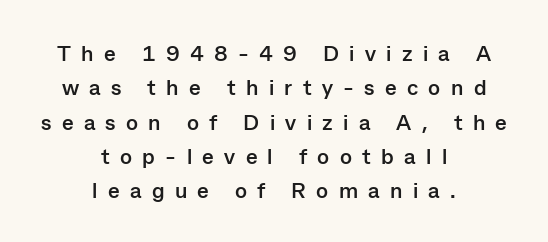
The image shows 22 px bold type, upright; set centered, normal line spacing (1.56x), unusually wide letter spacing (+0.47 em), not underlined.
